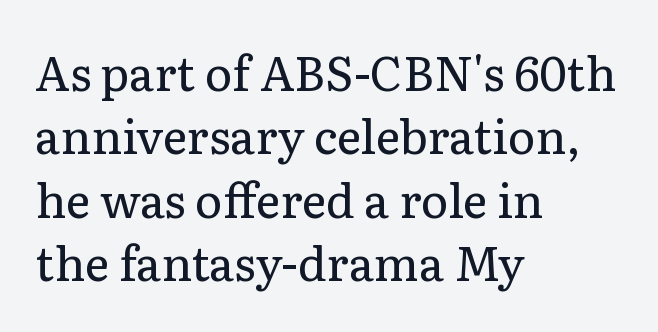
The image shows 47 px regular-weight serif type, upright; set left-aligned, normal line spacing (1.35x), normal letter spacing, not underlined; low stroke contrast and a medium x-height.
